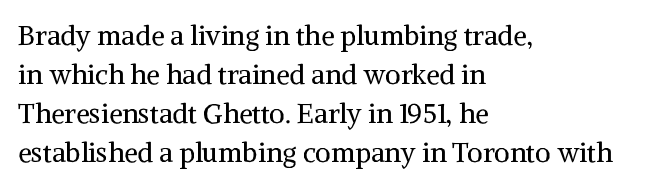
The image shows 27 px text type, upright; set left-aligned, normal line spacing (1.44x), normal letter spacing, not underlined.
